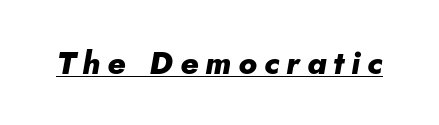
The image shows 32 px heavy type, italic (leaning right); set unusually wide letter spacing (+0.22 em), underlined; low stroke contrast and a small x-height.
